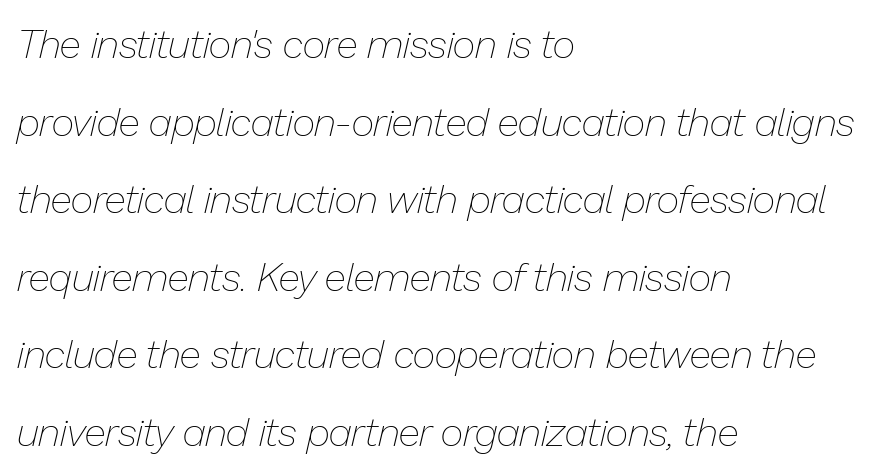
{"italic": "yes", "lean": "right", "slant_degrees": 13, "bold": "no", "weight": "thin", "width": "normal", "stroke_contrast": "low", "x_height": "medium", "monospaced": "no", "underline": "no", "align": "left", "line_spacing": "loose", "line_spacing_ratio": 1.94, "letter_spacing": "normal", "letter_spacing_em": 0.0, "glyph_px": 40}
